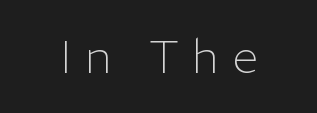
This rendering features lettering with no underline. The font family rendered here belongs to the sans-serif group. Tall strokes in this sample are plumb rather than angled. Summary of weight: not heavy and not bold. Letter spacing: wide. Character widths vary here, with narrow letters taking less room than wide ones.
